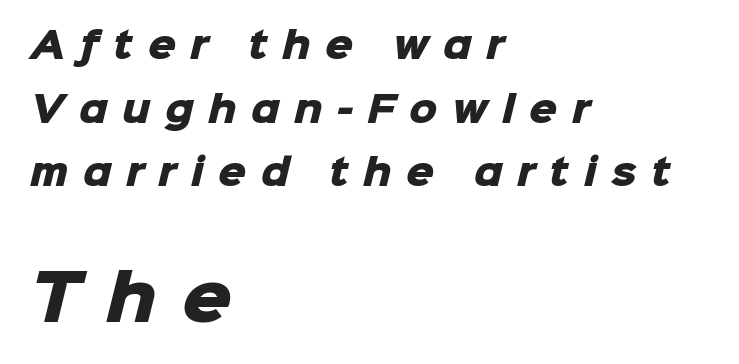
The line texture is sparse and dotted thanks to wide tracking. Spacing verdict: proportional, widths tailored to each character. Plenty of ink on the page — the face is bold. If you drew a ruler down the left edge, every line would touch it. Any mark beneath the type? The region is blank. I'd call this a sans setting — the letters go barefoot.
